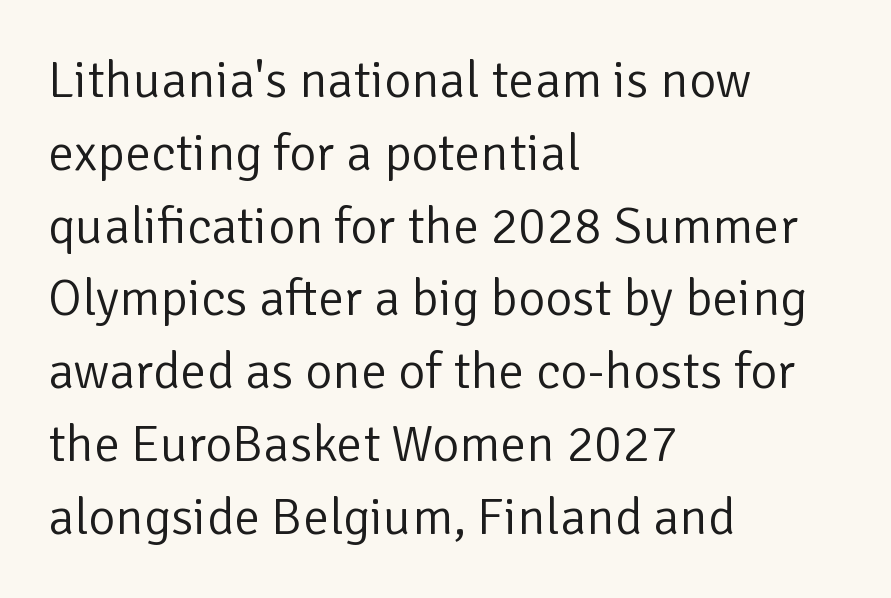
Q: Is the text bold? A: No.
Q: Is the text italic (slanted)? A: No, it is upright.
Q: Is the typeface a serif or a sans-serif typeface? A: Sans-serif.
Q: Is the text underlined? A: No.
Q: How is the paragraph aligned? A: Left-aligned.
Q: Is the spacing between letters normal or unusually wide? A: Normal.
Q: Is the spacing between lines tight, normal or loose? A: Normal.
Q: Width (condensed, normal, or wide)? A: Normal.
Q: Stroke contrast? A: Low.
Q: x-height? A: Medium.
Q: Monospaced? A: No.
